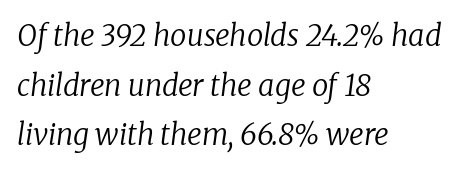
Q: Is the text bold? A: No.
Q: Is the text italic (slanted)? A: Yes, it leans right by about 8 degrees.
Q: Is the typeface a serif or a sans-serif typeface? A: Serif.
Q: Is the text underlined? A: No.
Q: How is the paragraph aligned? A: Left-aligned.
Q: Is the spacing between letters normal or unusually wide? A: Normal.
Q: Width (condensed, normal, or wide)? A: Normal.
Q: Stroke contrast? A: Low.
Q: x-height? A: Medium.
Q: Monospaced? A: No.
